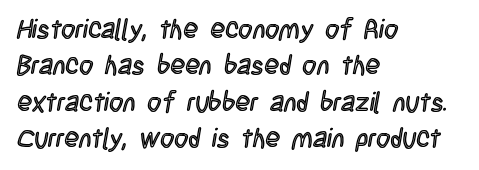
{"underline": "no", "align": "left", "line_spacing": "normal", "line_spacing_ratio": 1.35, "letter_spacing": "normal", "letter_spacing_em": 0.0, "glyph_px": 27}
